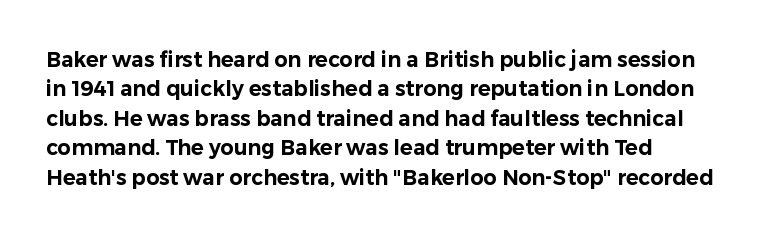
Q: Is the text italic (slanted)? A: No, it is upright.
Q: Is the text underlined? A: No.
Q: How is the paragraph aligned? A: Left-aligned.
Q: Is the spacing between letters normal or unusually wide? A: Normal.
Q: Is the spacing between lines tight, normal or loose? A: Normal.
